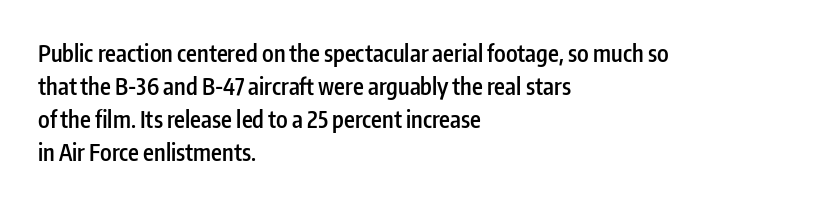
The space beneath each line is pristine and unruled. This rendering leaves character spacing at its baseline value. Designer's note — italics off, roman on. Leftover space on each line is placed entirely after the last word.
